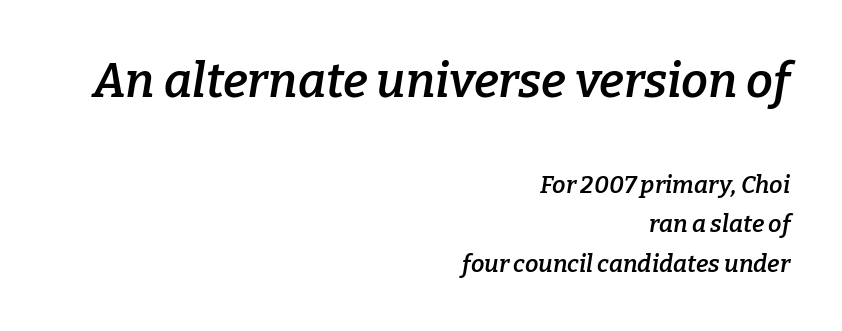
{"serif": "yes", "italic": "yes", "lean": "right", "slant_degrees": 9, "bold": "semi", "weight": "semibold", "width": "normal", "stroke_contrast": "low", "x_height": "medium", "monospaced": "no", "underline": "no", "align": "right", "line_spacing": "normal", "line_spacing_ratio": 1.65, "letter_spacing": "normal", "letter_spacing_em": 0.0, "larger_block": "first", "size_ratio": 2.0, "glyph_px": 48}
